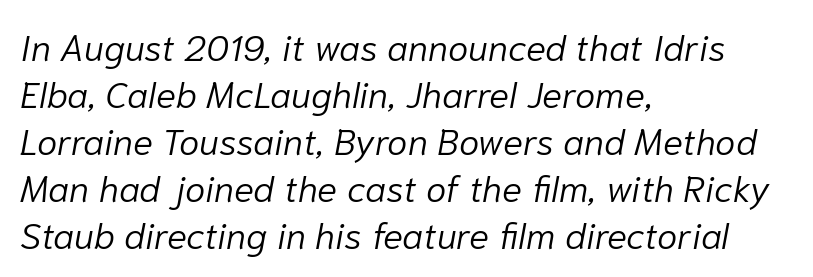
The image shows 37 px light type, italic (leaning right); set left-aligned, normal line spacing (1.27x), normal letter spacing, not underlined; low stroke contrast and a medium x-height.
